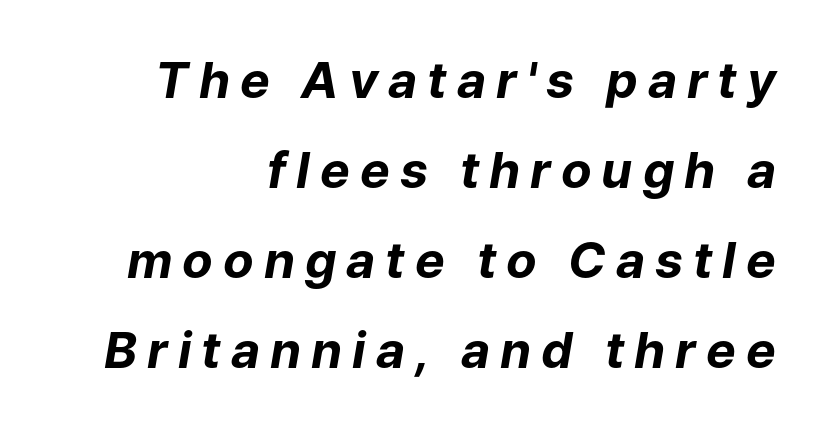
Summary of weight: heavy, a full bold. Each letter keeps its own natural width here, so spacing adapts to shape. Does extra space separate the letters? Yes, quite a lot of it. When letters slant like this, we call the style italic. The space beneath each line is pristine and unruled. These lines are set flush right with a ragged left edge.
